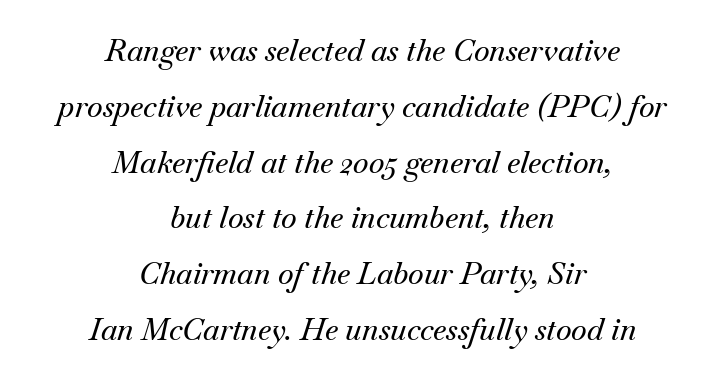
Q: Is the text italic (slanted)? A: Yes, it leans right by about 18 degrees.
Q: Is the typeface a serif or a sans-serif typeface? A: Serif.
Q: Is the text underlined? A: No.
Q: How is the paragraph aligned? A: Centered.
Q: Is the spacing between letters normal or unusually wide? A: Normal.
Q: Width (condensed, normal, or wide)? A: Normal.
Q: Stroke contrast? A: Medium.
Q: x-height? A: Small.
Q: Monospaced? A: No.
